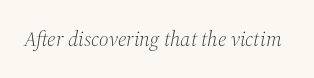
Each word holds together tightly as a unit, with standard inter-letter gaps. Style check: oblique. Lines of text with bare space underneath. Heaviness? Minimal to ordinary, like unemphasized prose.
